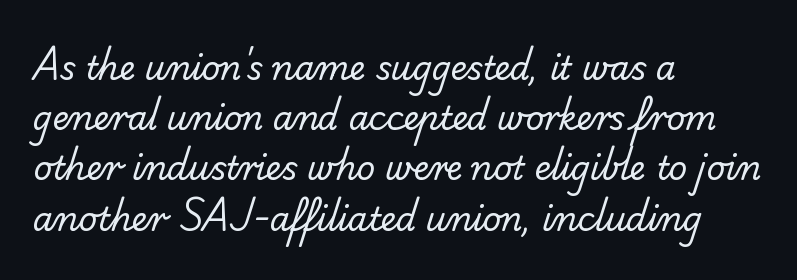
The image shows 32 px regular-weight sans-serif type; set left-aligned, normal line spacing (1.57x), normal letter spacing, not underlined; low stroke contrast and a small x-height.
